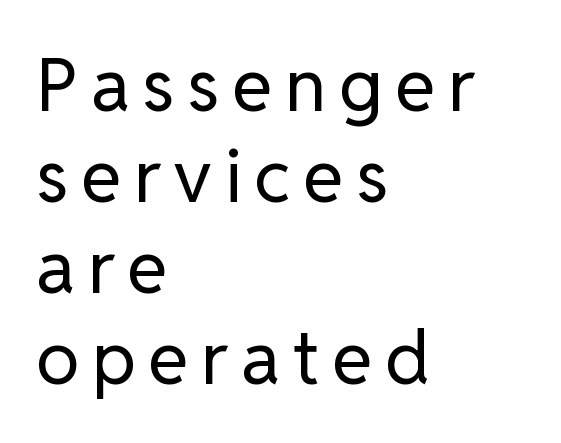
{"serif": "no", "italic": "no", "bold": "no", "weight": "regular", "width": "normal", "stroke_contrast": "low", "x_height": "medium", "monospaced": "no", "underline": "no", "align": "left", "line_spacing_ratio": 1.23, "glyph_px": 74}
